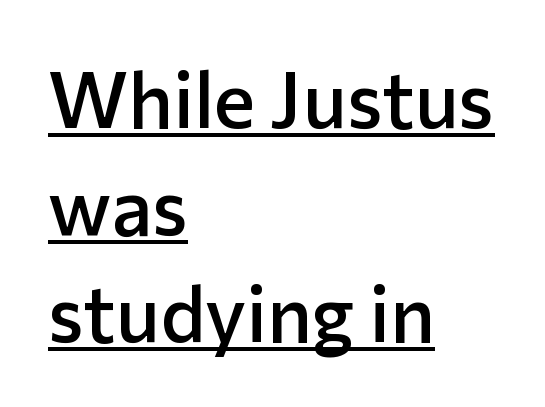
{"serif": "no", "italic": "no", "bold": "semi", "weight": "semibold", "width": "normal", "stroke_contrast": "low", "x_height": "medium", "monospaced": "no", "underline": "yes", "align": "left", "line_spacing": "normal", "line_spacing_ratio": 1.37, "letter_spacing": "normal", "letter_spacing_em": 0.0, "glyph_px": 78}
